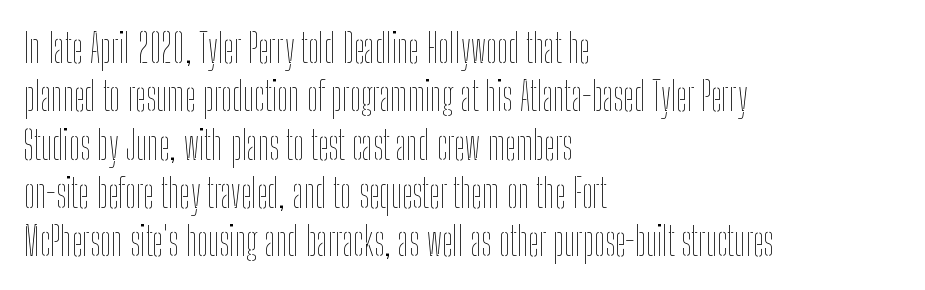
Descenders hang freely into open space. These lines are rendered in a variable-pitch font. Stroke thickness stays within the range of a standard reading face or lighter. These lines are set flush left with a ragged right edge. You can tell it's not italic because the verticals are truly vertical. The face used here is rendered with its standard letterfit.
